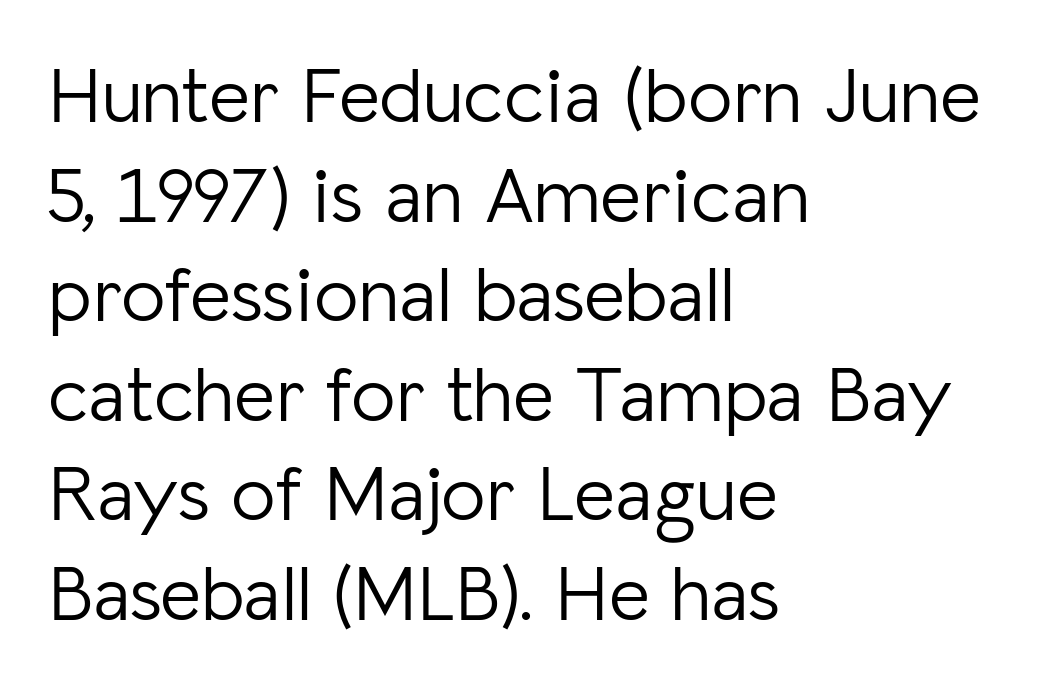
Varying glyph widths throughout — classic text-font behaviour. Students, observe: this is what conventionally led text looks like. Beneath every word, the page is bare. Nobody touched the tracking dial on this one. Posture: upright roman.
